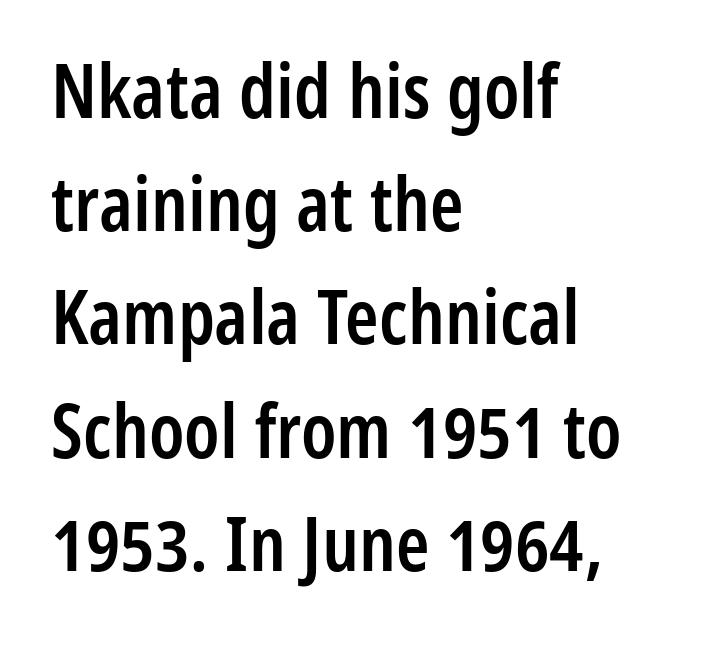
{"serif": "no", "italic": "no", "bold": "semi", "weight": "semibold", "width": "condensed", "stroke_contrast": "low", "x_height": "medium", "monospaced": "no", "underline": "no", "align": "left", "line_spacing": "normal", "line_spacing_ratio": 1.49, "letter_spacing": "normal", "letter_spacing_em": 0.0, "glyph_px": 76}
